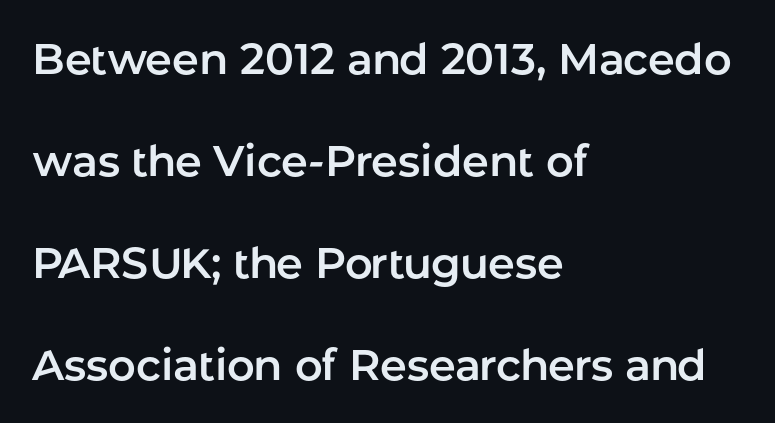
Q: Is the text italic (slanted)? A: No, it is upright.
Q: Is the typeface a serif or a sans-serif typeface? A: Sans-serif.
Q: Is the text underlined? A: No.
Q: How is the paragraph aligned? A: Left-aligned.
Q: Is the spacing between letters normal or unusually wide? A: Normal.
Q: Is the spacing between lines tight, normal or loose? A: Loose.
Q: Width (condensed, normal, or wide)? A: Normal.
Q: Stroke contrast? A: Low.
Q: x-height? A: Medium.
Q: Monospaced? A: No.
